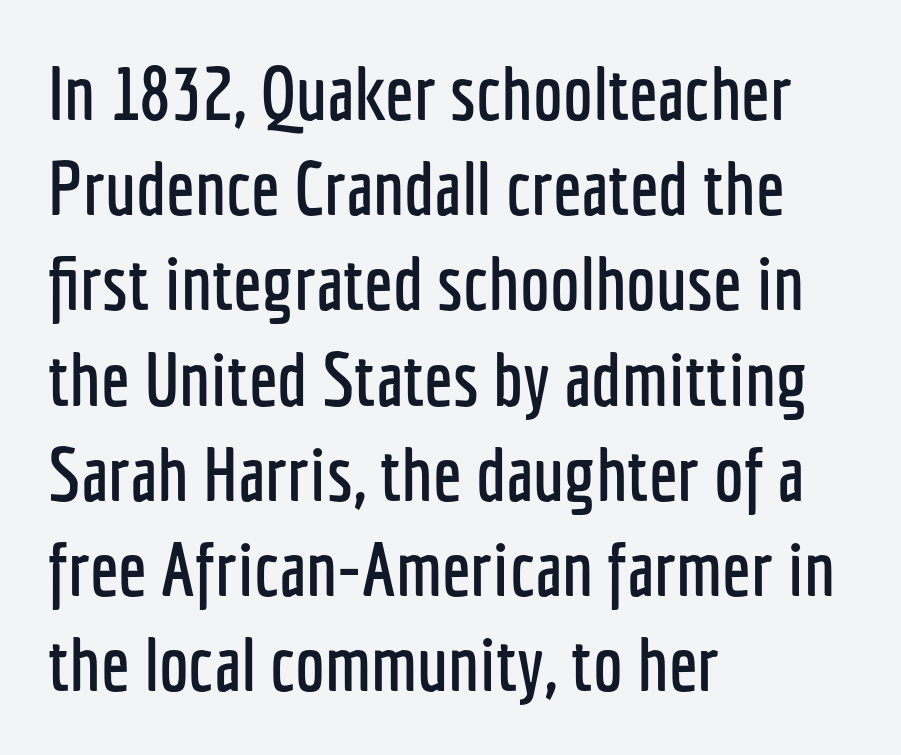
Nothing sits at the stroke ends, so this counts as sans-serif. Do the characters align in a grid? No, the font is proportional. The letters stand upright; this is a roman face. Only glyphs here, with clear space below each row.
